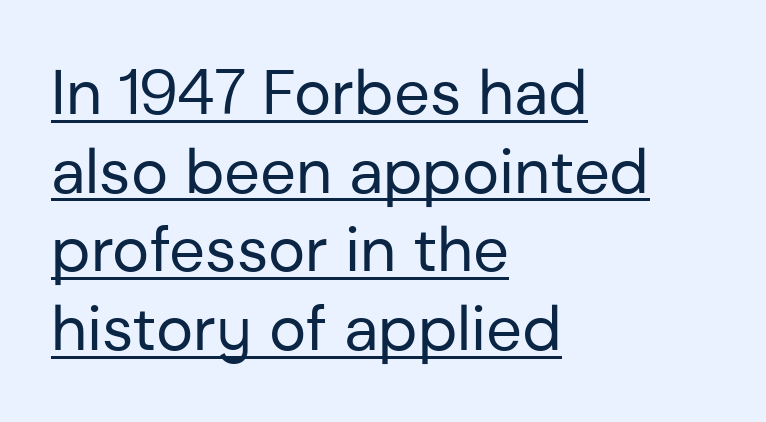
The image shows 63 px regular-weight sans-serif type, upright; set left-aligned, normal line spacing (1.25x), normal letter spacing, underlined; low stroke contrast and a medium x-height.
